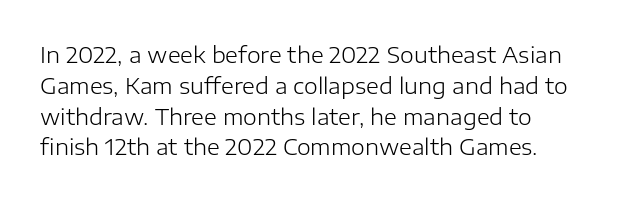
The image shows 22 px text type, upright; set left-aligned, normal line spacing (1.4x), normal letter spacing, not underlined.
